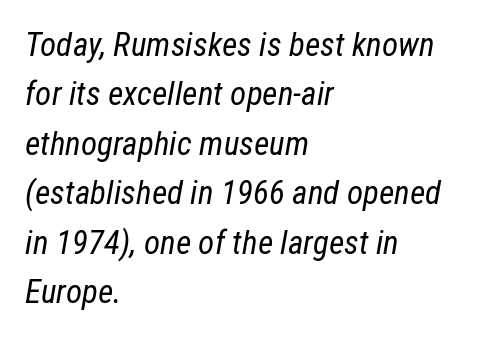
The image shows 33 px regular-weight, condensed type, italic (leaning right); set left-aligned, normal line spacing (1.5x), normal letter spacing, not underlined; low stroke contrast and a medium x-height.
